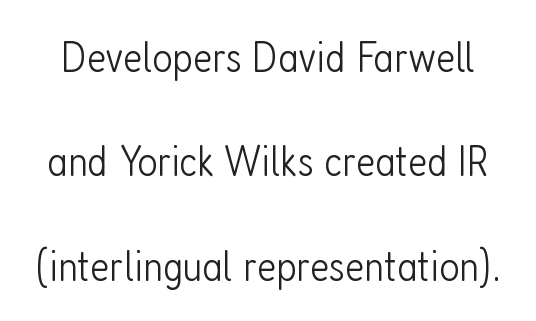
Q: Is the text bold? A: No.
Q: Is the text italic (slanted)? A: No, it is upright.
Q: Is the typeface a serif or a sans-serif typeface? A: Sans-serif.
Q: Is the text underlined? A: No.
Q: Is the spacing between letters normal or unusually wide? A: Normal.
Q: Is the spacing between lines tight, normal or loose? A: Loose.
Q: Width (condensed, normal, or wide)? A: Condensed.
Q: Stroke contrast? A: Low.
Q: x-height? A: Medium.
Q: Monospaced? A: No.
